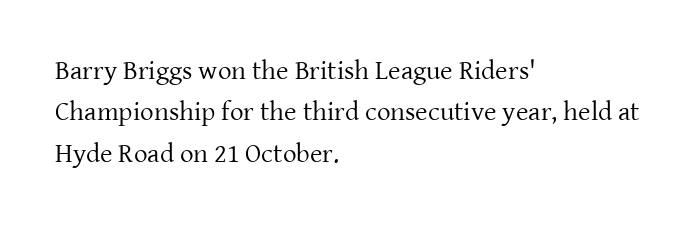
{"italic": "no", "bold": "no", "underline": "no", "align": "left", "line_spacing": "normal", "line_spacing_ratio": 1.53, "letter_spacing": "normal", "letter_spacing_em": 0.0, "glyph_px": 27}
